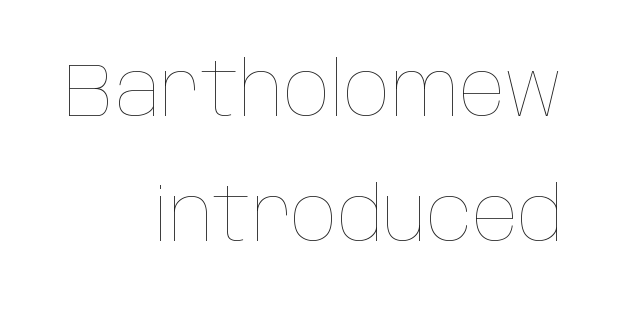
Tall strokes in this sample are plumb rather than angled. The passage shown stacks its lines at a standard gap. The type is set solid horizontally, with unmodified tracking. Weight class: somewhere from thin through regular. The paragraph has a hard right edge and a soft left edge. These lines are rendered in a variable-pitch font.
